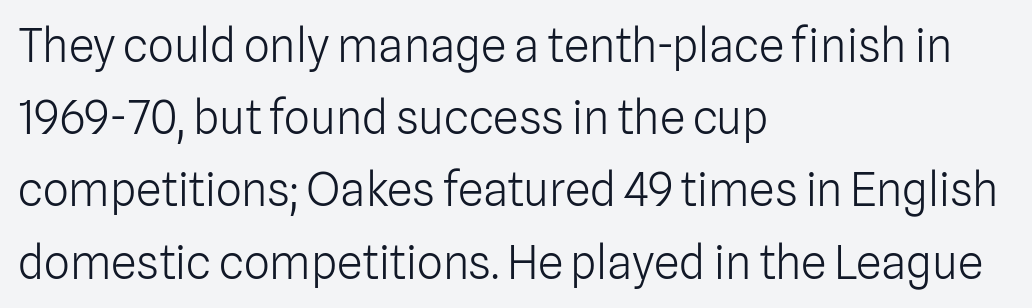
{"serif": "no", "italic": "no", "bold": "no", "weight": "light", "width": "normal", "stroke_contrast": "low", "x_height": "medium", "monospaced": "no", "underline": "no", "align": "left", "line_spacing": "normal", "line_spacing_ratio": 1.57, "letter_spacing": "normal", "letter_spacing_em": 0.0, "glyph_px": 46}
